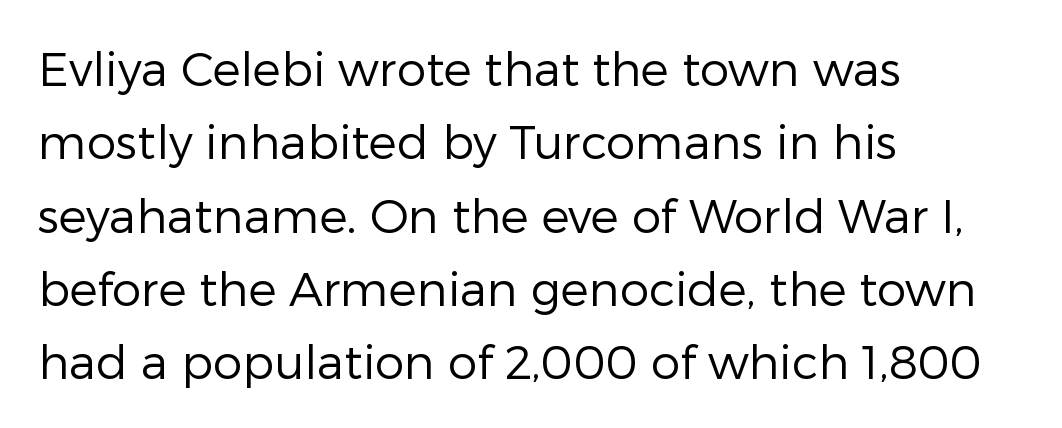
The foot of each line stays bare and open. The passage shown stacks its lines at a standard gap. The typography opts for an upright posture over an oblique one. To sum up the face: it is a sans, with no serifs. Looks like regular typesetting: each glyph gets only the width it needs.
